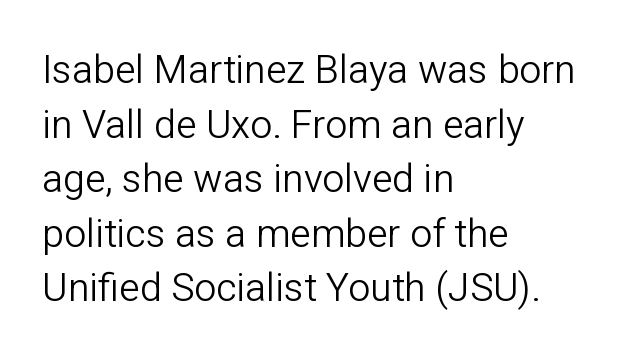
The line texture is even and compact thanks to regular tracking. Quick note: underline off. Does the type have serifs? No, each stem ends abruptly. Varying glyph widths throughout — classic text-font behaviour. The letters stand straight up with perfectly vertical stems.
